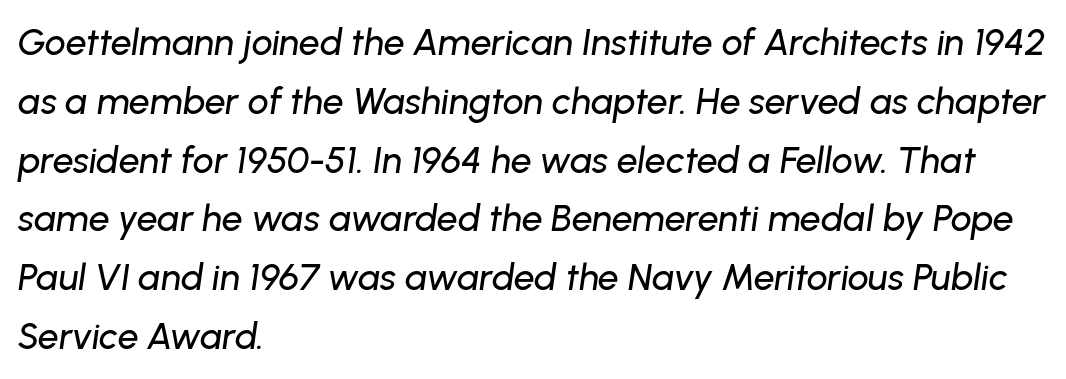
The image shows 37 px text type, italic (leaning right); set left-aligned, normal line spacing (1.59x), normal letter spacing, not underlined; low stroke contrast and a medium x-height.
